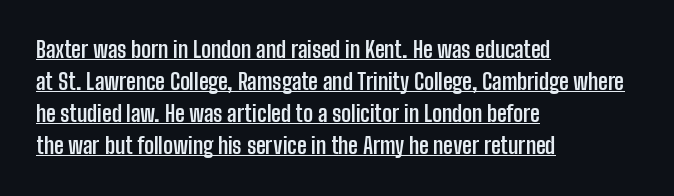
Q: Is the text bold? A: Yes.
Q: Is the text italic (slanted)? A: No, it is upright.
Q: Is the text underlined? A: Yes.
Q: How is the paragraph aligned? A: Left-aligned.
Q: Is the spacing between letters normal or unusually wide? A: Normal.
Q: Is the spacing between lines tight, normal or loose? A: Normal.
